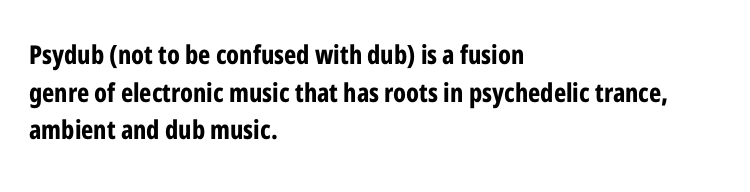
Q: Is the text bold? A: Yes.
Q: Is the text italic (slanted)? A: No, it is upright.
Q: Is the text underlined? A: No.
Q: How is the paragraph aligned? A: Left-aligned.
Q: Is the spacing between letters normal or unusually wide? A: Normal.
Q: Is the spacing between lines tight, normal or loose? A: Normal.
